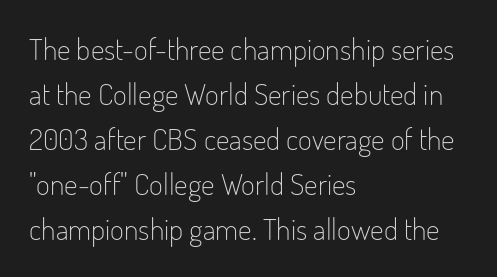
{"serif": "no", "italic": "no", "bold": "no", "weight": "light", "width": "condensed", "stroke_contrast": "low", "x_height": "small", "monospaced": "no", "underline": "no", "align": "left", "line_spacing": "normal", "line_spacing_ratio": 1.5, "letter_spacing": "normal", "letter_spacing_em": 0.0, "glyph_px": 30}
